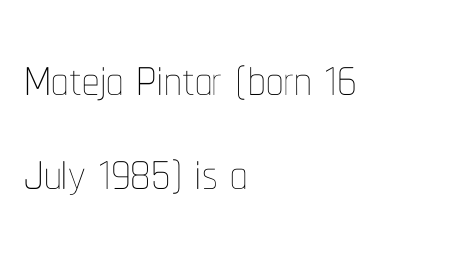
The image shows 69 px thin, condensed type, upright; set left-aligned, normal line spacing (1.36x), normal letter spacing, not underlined; low stroke contrast and a medium x-height.
